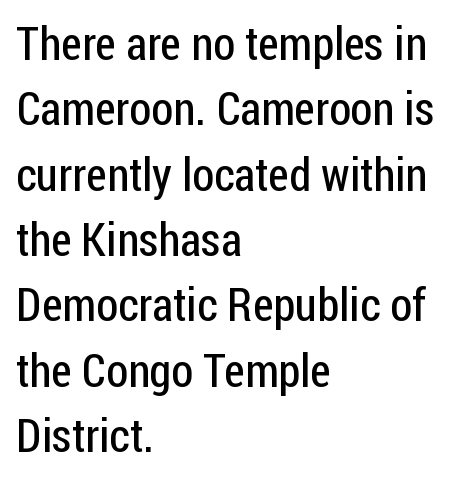
The image shows 47 px regular-weight, condensed sans-serif type, upright; set left-aligned, normal line spacing (1.39x), normal letter spacing, not underlined; low stroke contrast and a medium x-height.
